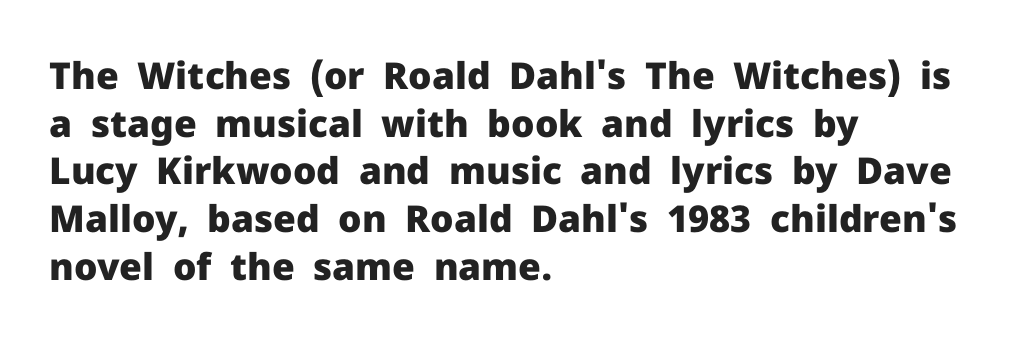
Q: Is the text bold? A: Yes.
Q: Is the text italic (slanted)? A: No, it is upright.
Q: Is the typeface a serif or a sans-serif typeface? A: Sans-serif.
Q: Is the text underlined? A: No.
Q: How is the paragraph aligned? A: Left-aligned.
Q: Is the spacing between letters normal or unusually wide? A: Normal.
Q: Is the spacing between lines tight, normal or loose? A: Normal.
Q: Width (condensed, normal, or wide)? A: Normal.
Q: Stroke contrast? A: Low.
Q: x-height? A: Medium.
Q: Monospaced? A: No.
